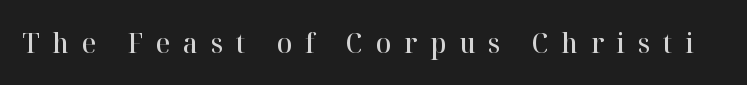
The image shows 28 px semibold serif type, upright; set unusually wide letter spacing (+0.46 em), not underlined; high stroke contrast and a medium x-height.
